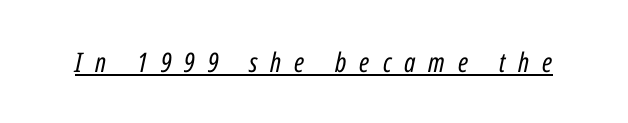
Q: Is the text bold? A: No.
Q: Is the text italic (slanted)? A: Yes, it leans right by about 12 degrees.
Q: Is the text underlined? A: Yes.
Q: Is the spacing between letters normal or unusually wide? A: Unusually wide.
